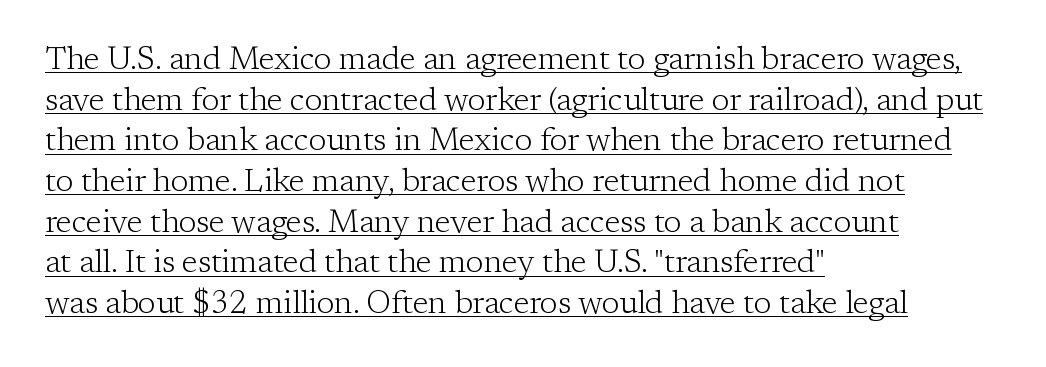
Q: Is the text bold? A: No.
Q: Is the text italic (slanted)? A: No, it is upright.
Q: Is the typeface a serif or a sans-serif typeface? A: Serif.
Q: Is the text underlined? A: Yes.
Q: How is the paragraph aligned? A: Left-aligned.
Q: Is the spacing between letters normal or unusually wide? A: Normal.
Q: Is the spacing between lines tight, normal or loose? A: Normal.
Q: Width (condensed, normal, or wide)? A: Normal.
Q: Stroke contrast? A: Low.
Q: x-height? A: Medium.
Q: Monospaced? A: No.
